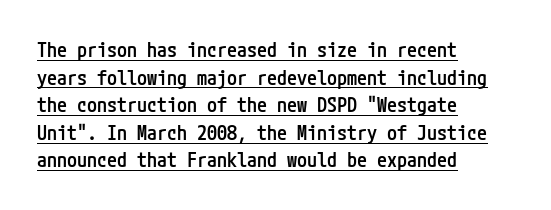
Semibold letterforms, between regular and bold. Like a heading marked for emphasis, these lines bear an underscore. Regarding leading, the lines here are spaced in the standard way. This rendering leaves character spacing at its baseline value.
